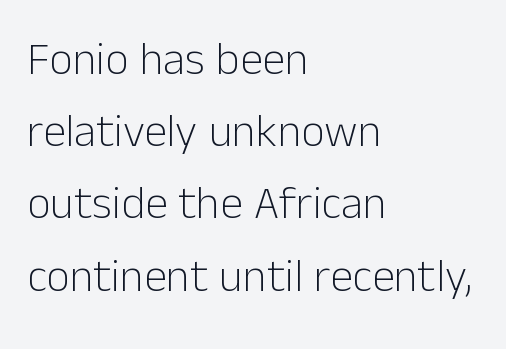
{"serif": "no", "italic": "no", "bold": "no", "weight": "light", "width": "normal", "stroke_contrast": "low", "x_height": "medium", "monospaced": "no", "underline": "no", "align": "left", "line_spacing": "normal", "line_spacing_ratio": 1.57, "letter_spacing": "normal", "letter_spacing_em": 0.0, "glyph_px": 46}
